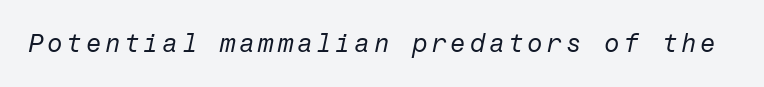
The image shows 25 px text type, italic (leaning right); set not underlined.
